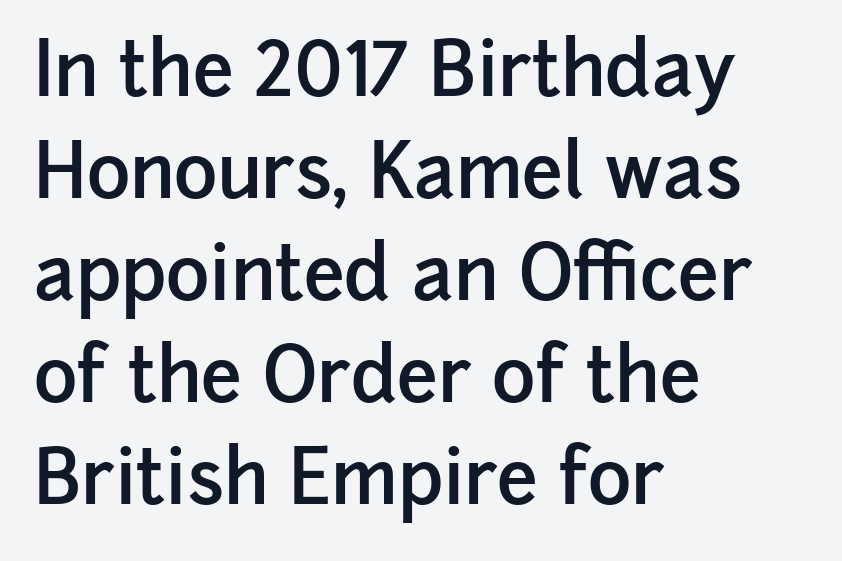
{"serif": "no", "italic": "no", "bold": "semi", "weight": "semibold", "width": "normal", "stroke_contrast": "low", "x_height": "medium", "monospaced": "no", "underline": "no", "align": "left", "line_spacing": "normal", "line_spacing_ratio": 1.38, "letter_spacing": "normal", "letter_spacing_em": 0.0, "glyph_px": 74}
